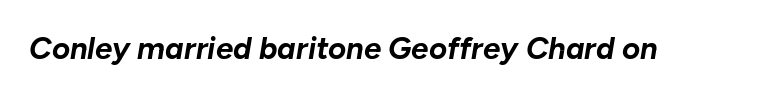
The image shows 31 px bold type, italic (leaning right); set normal letter spacing, not underlined; low stroke contrast and a medium x-height.
